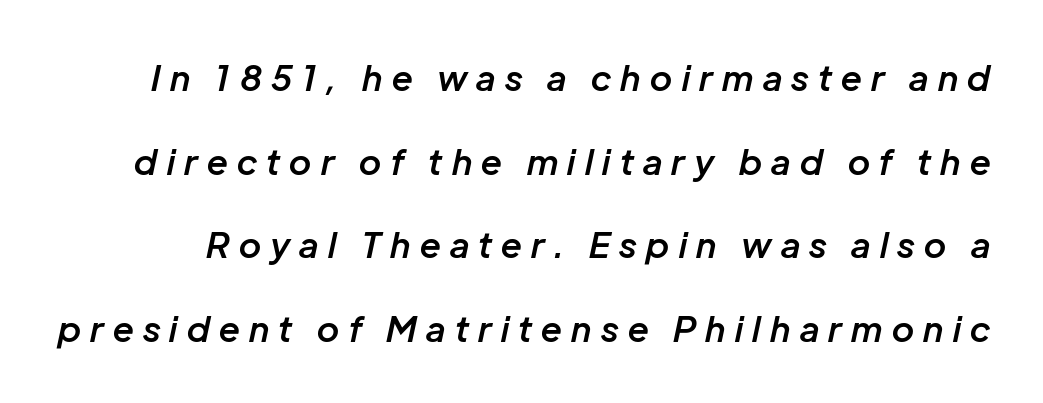
The image shows 35 px semibold type, italic (leaning right); set loose line spacing (2.39x), unusually wide letter spacing (+0.27 em), not underlined; low stroke contrast and a medium x-height.
